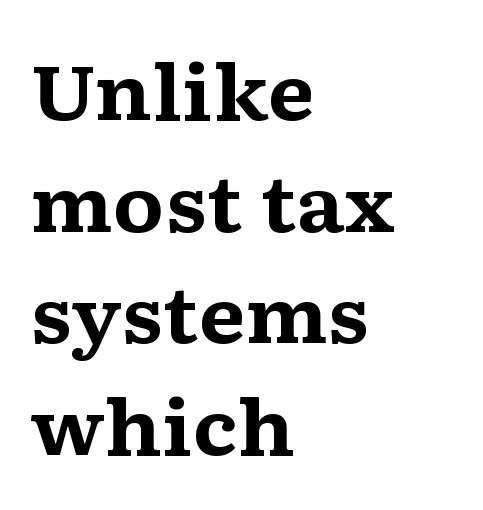
Q: Is the text bold? A: Yes.
Q: Is the text italic (slanted)? A: No, it is upright.
Q: Is the typeface a serif or a sans-serif typeface? A: Serif.
Q: Is the text underlined? A: No.
Q: How is the paragraph aligned? A: Left-aligned.
Q: Is the spacing between letters normal or unusually wide? A: Normal.
Q: Is the spacing between lines tight, normal or loose? A: Normal.
Q: Width (condensed, normal, or wide)? A: Wide.
Q: Stroke contrast? A: Medium.
Q: x-height? A: Medium.
Q: Monospaced? A: No.
